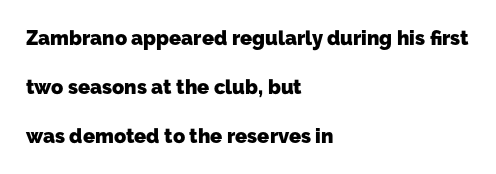
Q: Is the text bold? A: Yes.
Q: Is the text underlined? A: No.
Q: How is the paragraph aligned? A: Left-aligned.
Q: Is the spacing between letters normal or unusually wide? A: Normal.
Q: Is the spacing between lines tight, normal or loose? A: Loose.
